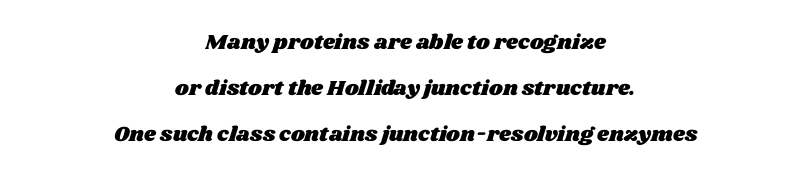
{"underline": "no", "align": "center", "line_spacing": "loose", "line_spacing_ratio": 2.2, "letter_spacing": "normal", "letter_spacing_em": 0.0, "glyph_px": 21}
